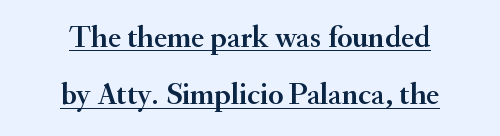
Q: Is the text italic (slanted)? A: No, it is upright.
Q: Is the typeface a serif or a sans-serif typeface? A: Serif.
Q: Is the text underlined? A: Yes.
Q: How is the paragraph aligned? A: Centered.
Q: Is the spacing between letters normal or unusually wide? A: Normal.
Q: Width (condensed, normal, or wide)? A: Normal.
Q: Stroke contrast? A: Medium.
Q: x-height? A: Small.
Q: Monospaced? A: No.
